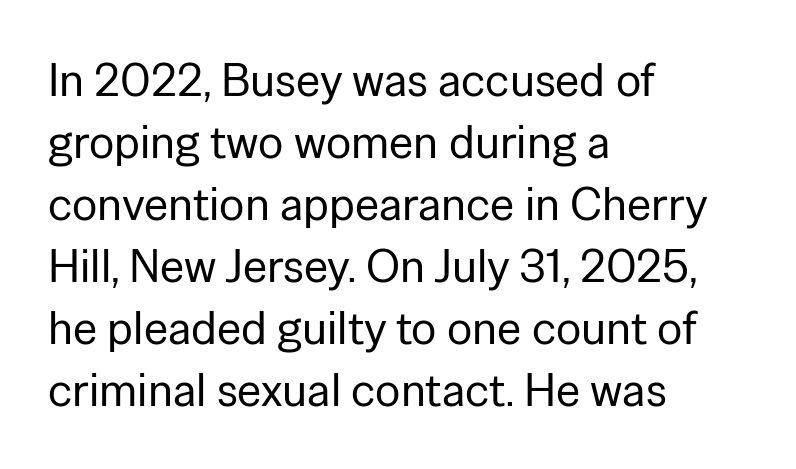
Q: Is the text bold? A: No.
Q: Is the text italic (slanted)? A: No, it is upright.
Q: Is the typeface a serif or a sans-serif typeface? A: Sans-serif.
Q: Is the text underlined? A: No.
Q: How is the paragraph aligned? A: Left-aligned.
Q: Is the spacing between letters normal or unusually wide? A: Normal.
Q: Is the spacing between lines tight, normal or loose? A: Normal.
Q: Width (condensed, normal, or wide)? A: Normal.
Q: Stroke contrast? A: Low.
Q: x-height? A: Medium.
Q: Monospaced? A: No.
